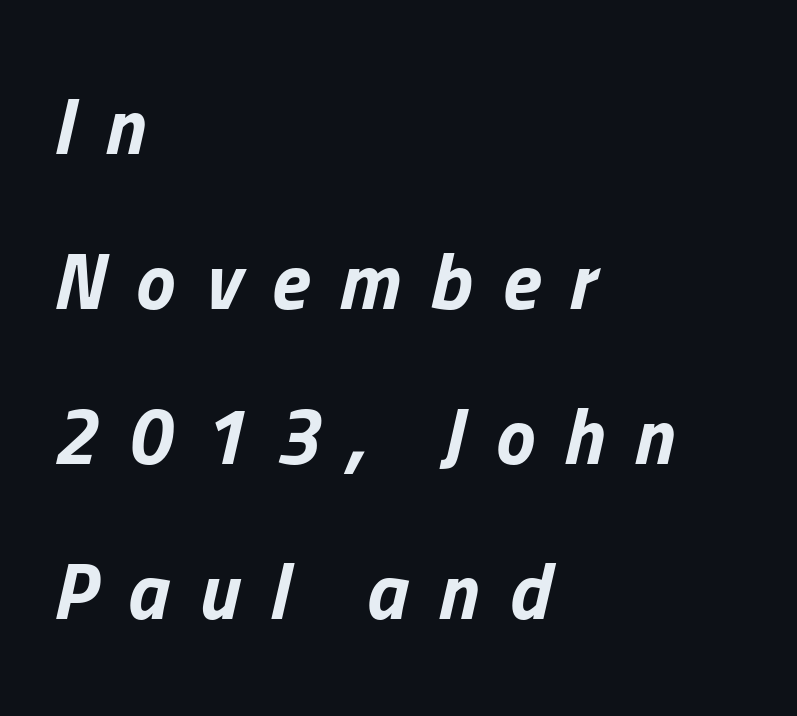
The vertical gap from one line to the next is large. Notice how the stems are inclined rather than vertical — that's the hallmark of italics. Check under the words: just untouched page. The horizontal fit of the characters is loose and conspicuously gappy. Here the designer chose a conventional face with non-uniform glyph widths.
